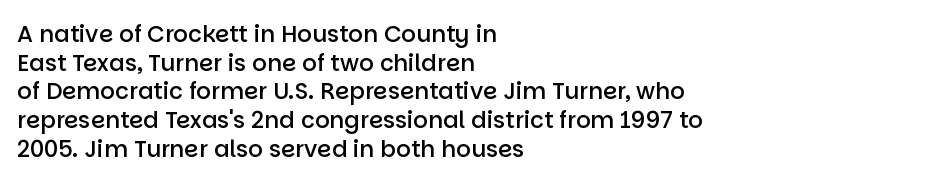
The image shows 23 px text type, upright; set left-aligned, normal line spacing (1.25x), normal letter spacing, not underlined.
